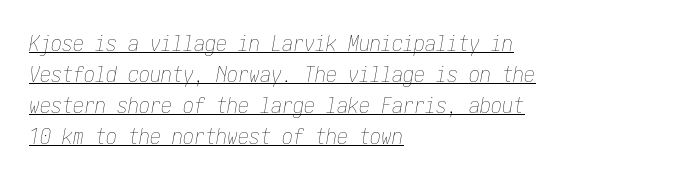
The rendering uses the underline text-decoration. The letters are slanted; this is an italic face. The line-height multiplier appears to be the usual default. Weight class: somewhere from thin through regular. Where is the straight margin? On the left. The rendering keeps characters at their native spacing.
